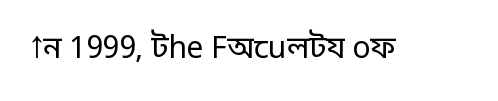
Q: Is the text bold? A: No.
Q: Is the text italic (slanted)? A: No, it is upright.
Q: Is the typeface a serif or a sans-serif typeface? A: Sans-serif.
Q: Is the text underlined? A: No.
Q: Is the spacing between letters normal or unusually wide? A: Normal.
Q: Width (condensed, normal, or wide)? A: Normal.
Q: Stroke contrast? A: Low.
Q: x-height? A: Large.
Q: Monospaced? A: No.
